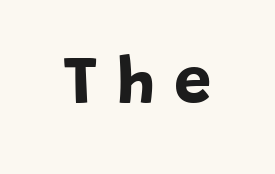
{"serif": "no", "italic": "no", "bold": "yes", "weight": "bold", "width": "normal", "stroke_contrast": "low", "x_height": "large", "monospaced": "no", "underline": "no", "letter_spacing": "wide", "letter_spacing_em": 0.29, "glyph_px": 67}
